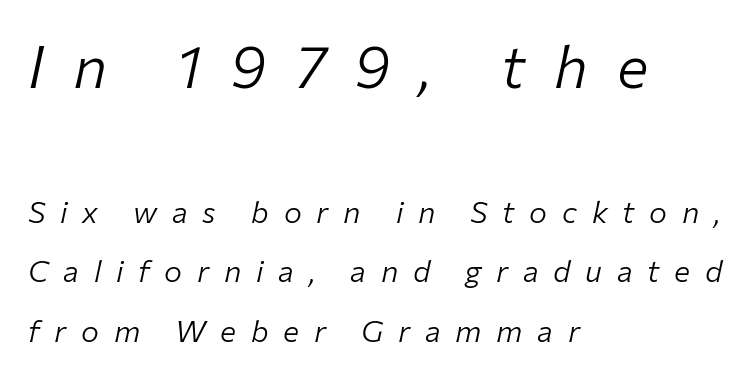
Q: Is the text bold? A: No.
Q: Is the text italic (slanted)? A: Yes, it leans right by about 12 degrees.
Q: Is the text underlined? A: No.
Q: How is the paragraph aligned? A: Left-aligned.
Q: Is the spacing between letters normal or unusually wide? A: Unusually wide.
Q: Is the spacing between lines tight, normal or loose? A: Loose.
Q: Which block of text is set in a larger size, the first (top) or the second (bottom)? A: The first (top) one.
Q: Width (condensed, normal, or wide)? A: Normal.
Q: Stroke contrast? A: Low.
Q: x-height? A: Medium.
Q: Monospaced? A: No.
